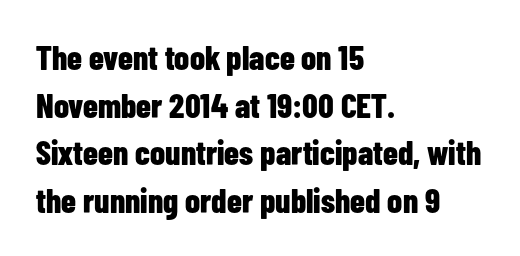
Q: Is the text bold? A: Yes.
Q: Is the text italic (slanted)? A: No, it is upright.
Q: Is the typeface a serif or a sans-serif typeface? A: Sans-serif.
Q: Is the text underlined? A: No.
Q: How is the paragraph aligned? A: Left-aligned.
Q: Is the spacing between letters normal or unusually wide? A: Normal.
Q: Is the spacing between lines tight, normal or loose? A: Normal.
Q: Width (condensed, normal, or wide)? A: Condensed.
Q: Stroke contrast? A: Low.
Q: x-height? A: Medium.
Q: Monospaced? A: No.
